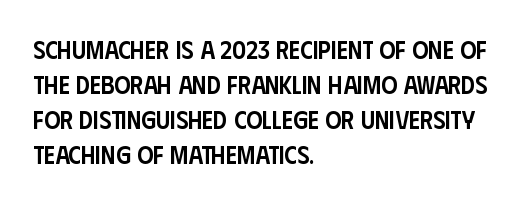
{"italic": "no", "bold": "semi", "underline": "no", "align": "left", "line_spacing": "normal", "line_spacing_ratio": 1.4, "letter_spacing": "normal", "letter_spacing_em": 0.0, "glyph_px": 25}
